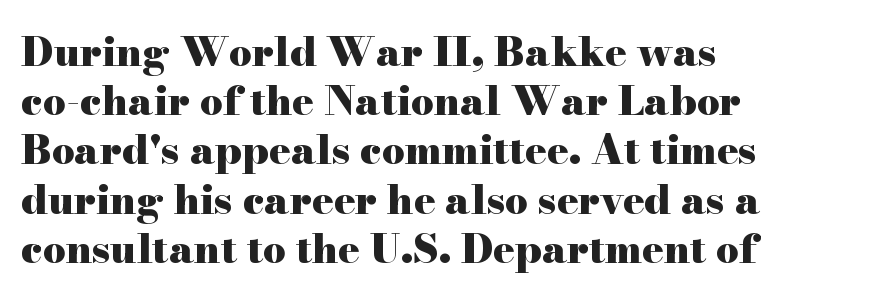
{"serif": "yes", "italic": "no", "bold": "yes", "weight": "heavy", "width": "wide", "stroke_contrast": "high", "x_height": "small", "monospaced": "no", "underline": "no", "align": "left", "line_spacing_ratio": 1.23, "letter_spacing": "normal", "letter_spacing_em": 0.0, "glyph_px": 40}
